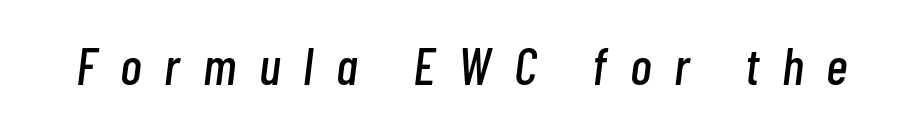
{"italic": "yes", "lean": "right", "slant_degrees": 7, "width": "condensed", "stroke_contrast": "low", "x_height": "medium", "monospaced": "no", "underline": "no", "letter_spacing": "wide", "letter_spacing_em": 0.44, "glyph_px": 52}
